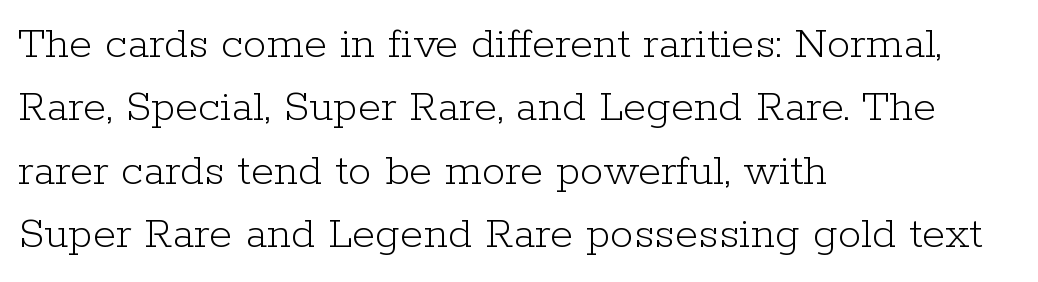
Q: Is the text bold? A: No.
Q: Is the text italic (slanted)? A: No, it is upright.
Q: Is the typeface a serif or a sans-serif typeface? A: Serif.
Q: Is the text underlined? A: No.
Q: How is the paragraph aligned? A: Left-aligned.
Q: Is the spacing between letters normal or unusually wide? A: Normal.
Q: Is the spacing between lines tight, normal or loose? A: Normal.
Q: Width (condensed, normal, or wide)? A: Normal.
Q: Stroke contrast? A: Low.
Q: x-height? A: Medium.
Q: Monospaced? A: No.
